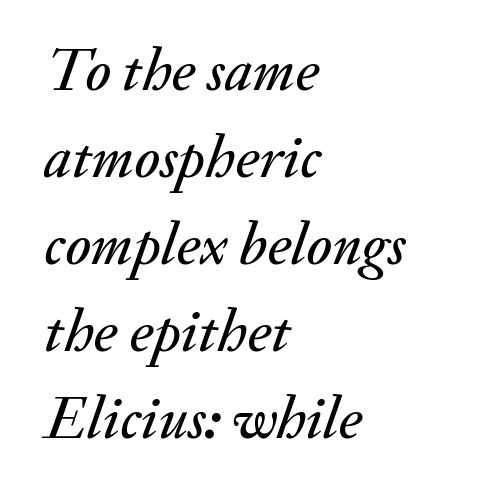
Compared with a centered layout, this one pins lines to the left instead. You could call the tracking neutral — neither tight nor loose. The font's italic variant was chosen for this text. Leading matches the norm, producing a regular column.
